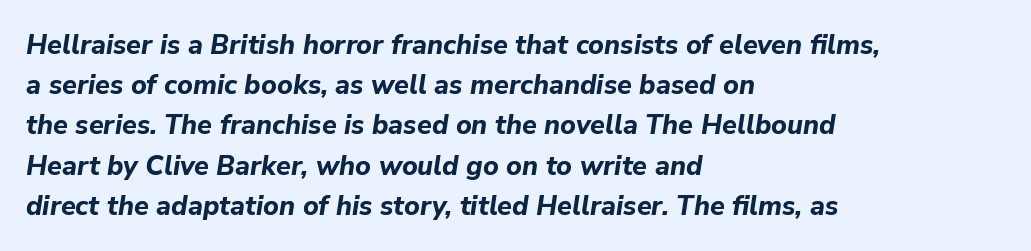
Reading down the column, the eye jumps a familiar distance to each next line. Compared with typical body copy, the letter spacing here is the same. In CSS terms this would be text-align: left. I'd describe the lettering as bold — thick and assertive. An italicized treatment has been applied to the whole sample. Rule under the text: the space is simply empty.
